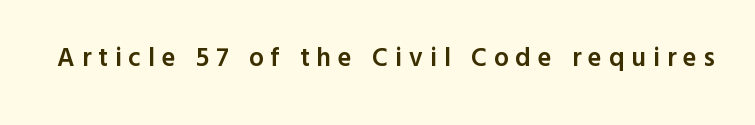
{"italic": "no", "bold": "semi", "underline": "no", "letter_spacing": "wide", "letter_spacing_em": 0.27, "glyph_px": 26}
